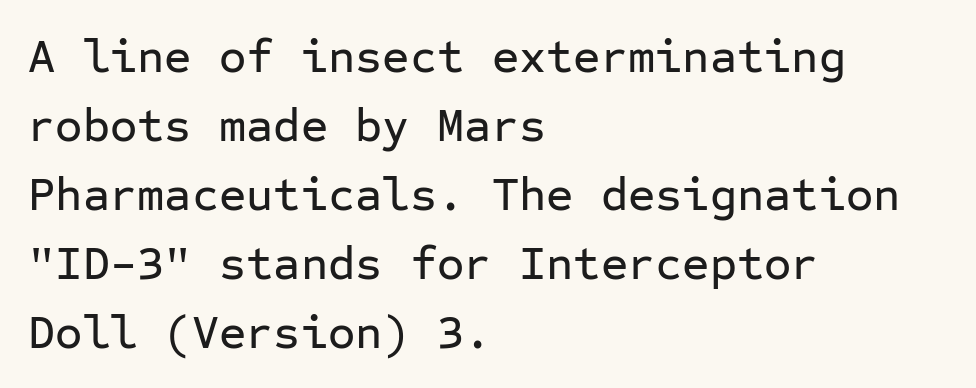
{"serif": "no", "italic": "no", "width": "normal", "stroke_contrast": "low", "x_height": "medium", "monospaced": "yes", "underline": "no", "align": "left", "line_spacing": "normal", "line_spacing_ratio": 1.47, "letter_spacing": "normal", "letter_spacing_em": 0.0, "glyph_px": 47}
